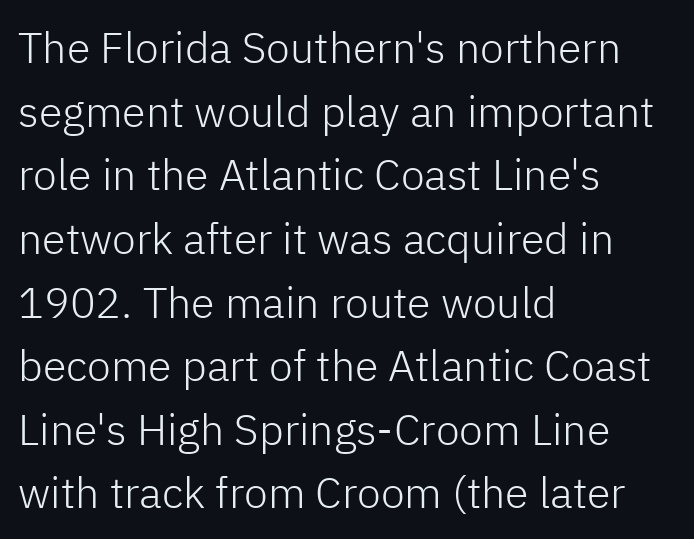
{"serif": "no", "italic": "no", "bold": "no", "weight": "light", "width": "normal", "stroke_contrast": "low", "x_height": "medium", "monospaced": "no", "underline": "no", "align": "left", "line_spacing": "normal", "line_spacing_ratio": 1.48, "letter_spacing": "normal", "letter_spacing_em": 0.0, "glyph_px": 43}
